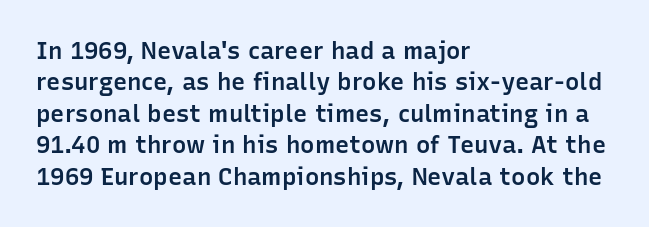
{"italic": "no", "bold": "semi", "underline": "no", "align": "left", "line_spacing": "normal", "line_spacing_ratio": 1.31, "letter_spacing": "normal", "letter_spacing_em": 0.0, "glyph_px": 24}
